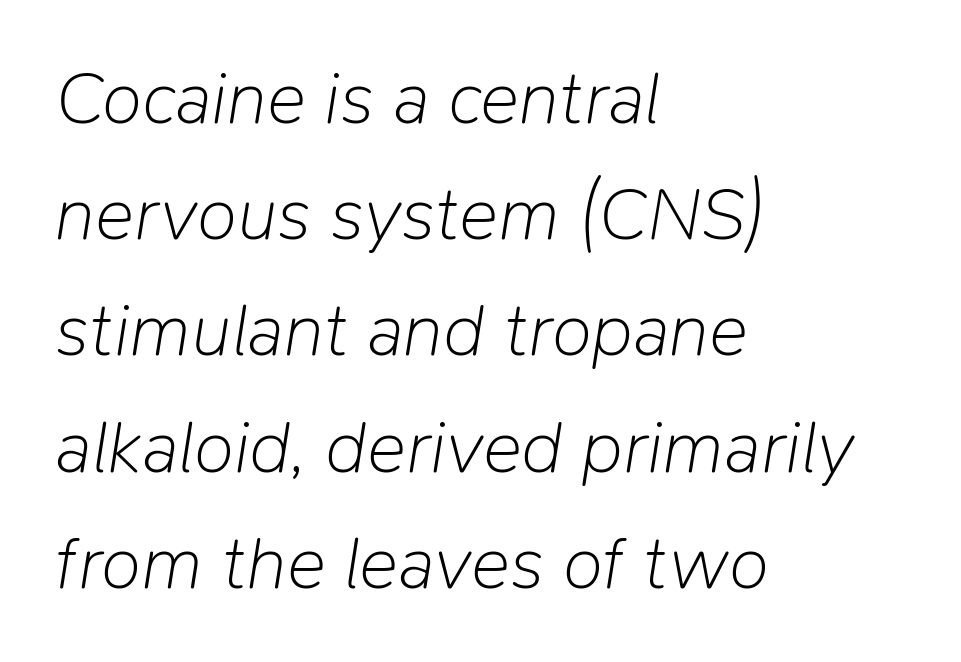
{"italic": "yes", "lean": "right", "slant_degrees": 9, "bold": "no", "weight": "light", "width": "normal", "stroke_contrast": "low", "x_height": "medium", "monospaced": "no", "underline": "no", "align": "left", "line_spacing": "normal", "line_spacing_ratio": 1.57, "letter_spacing": "normal", "letter_spacing_em": 0.0, "glyph_px": 74}
